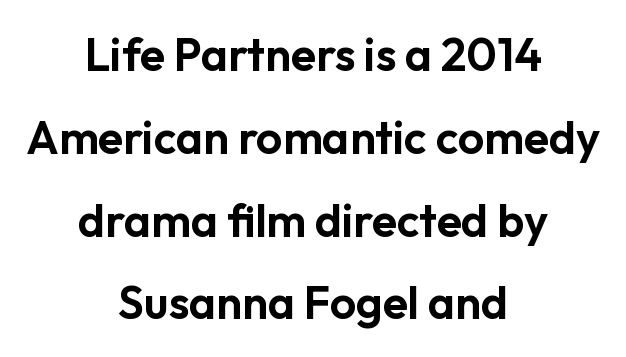
Unlike italic type, these characters show no tilt at all. Varying glyph widths throughout — classic text-font behaviour. Typographically, this falls in the sans-serif category. Tracking here is standard; glyphs follow each other at the usual distance.
